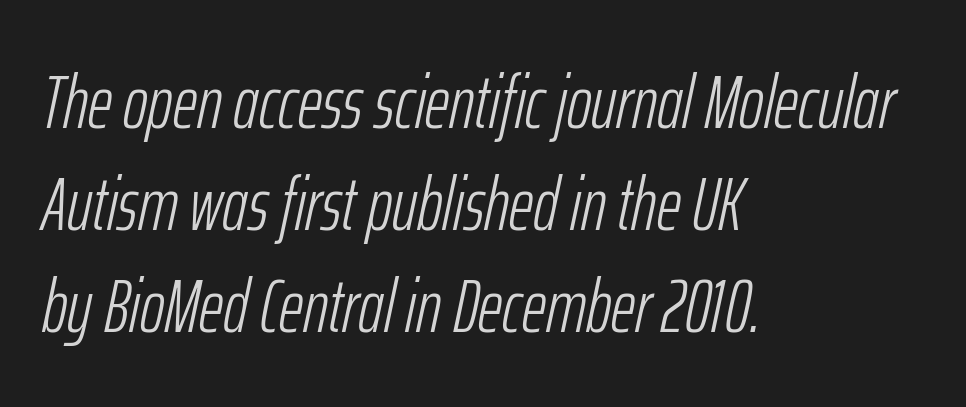
Q: Is the text bold? A: No.
Q: Is the text italic (slanted)? A: Yes, it leans right by about 12 degrees.
Q: Is the text underlined? A: No.
Q: How is the paragraph aligned? A: Left-aligned.
Q: Is the spacing between letters normal or unusually wide? A: Normal.
Q: Is the spacing between lines tight, normal or loose? A: Normal.
Q: Width (condensed, normal, or wide)? A: Condensed.
Q: Stroke contrast? A: Low.
Q: x-height? A: Medium.
Q: Monospaced? A: No.
